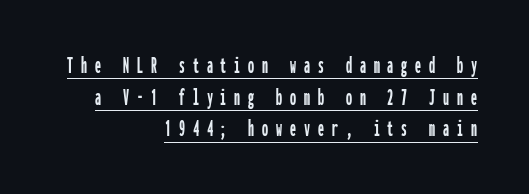
Q: Is the text italic (slanted)? A: No, it is upright.
Q: Is the text underlined? A: Yes.
Q: How is the paragraph aligned? A: Right-aligned.
Q: Is the spacing between letters normal or unusually wide? A: Unusually wide.
Q: Is the spacing between lines tight, normal or loose? A: Normal.
